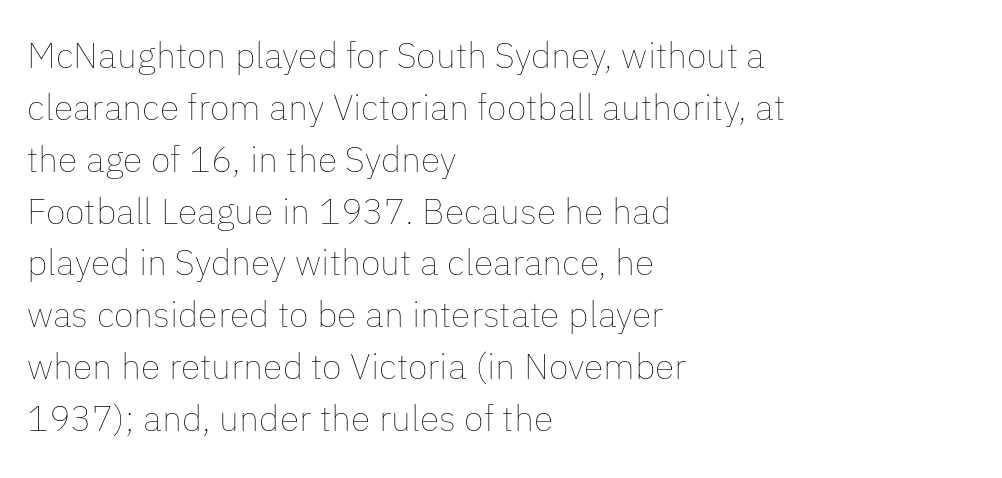
{"italic": "no", "bold": "no", "weight": "thin", "width": "normal", "stroke_contrast": "low", "x_height": "medium", "monospaced": "no", "underline": "no", "align": "left", "line_spacing": "normal", "line_spacing_ratio": 1.44, "letter_spacing": "normal", "letter_spacing_em": 0.0, "glyph_px": 36}
